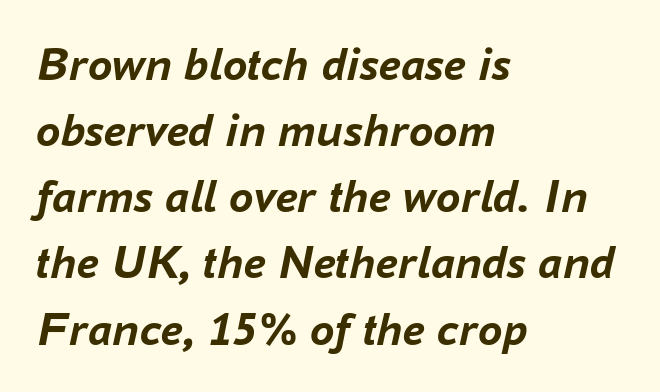
Tall strokes in this sample are angled rather than plumb. Plain, unruled lines of type. A typesetter would call this proportional, since set widths differ per character. Line starts are locked; line ends wander. The font is running at its bold setting.
